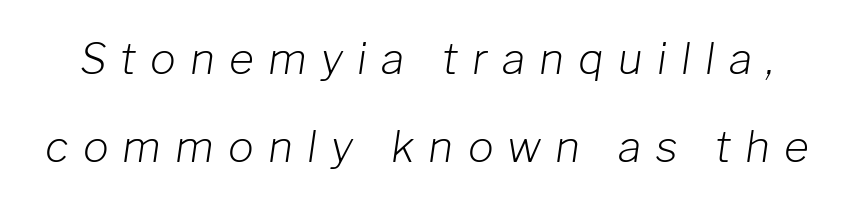
Q: Is the text bold? A: No.
Q: Is the text italic (slanted)? A: Yes, it leans right by about 8 degrees.
Q: Is the text underlined? A: No.
Q: Is the spacing between letters normal or unusually wide? A: Unusually wide.
Q: Is the spacing between lines tight, normal or loose? A: Loose.
Q: Width (condensed, normal, or wide)? A: Normal.
Q: Stroke contrast? A: Low.
Q: x-height? A: Medium.
Q: Monospaced? A: No.
